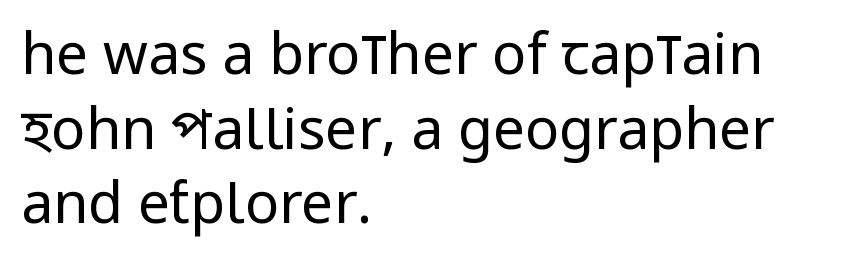
Q: Is the text bold? A: No.
Q: Is the text italic (slanted)? A: No, it is upright.
Q: Is the typeface a serif or a sans-serif typeface? A: Sans-serif.
Q: Is the text underlined? A: No.
Q: How is the paragraph aligned? A: Left-aligned.
Q: Is the spacing between letters normal or unusually wide? A: Normal.
Q: Is the spacing between lines tight, normal or loose? A: Normal.
Q: Width (condensed, normal, or wide)? A: Condensed.
Q: Stroke contrast? A: Low.
Q: x-height? A: Large.
Q: Monospaced? A: No.
